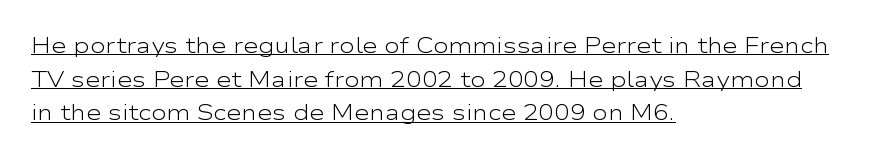
{"italic": "no", "bold": "no", "underline": "yes", "align": "left", "line_spacing": "normal", "line_spacing_ratio": 1.6, "letter_spacing": "normal", "letter_spacing_em": 0.0, "glyph_px": 21}
